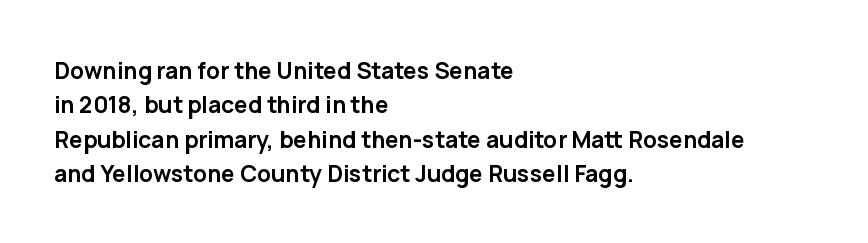
Q: Is the text bold? A: Yes.
Q: Is the text italic (slanted)? A: No, it is upright.
Q: Is the text underlined? A: No.
Q: How is the paragraph aligned? A: Left-aligned.
Q: Is the spacing between letters normal or unusually wide? A: Normal.
Q: Is the spacing between lines tight, normal or loose? A: Normal.
